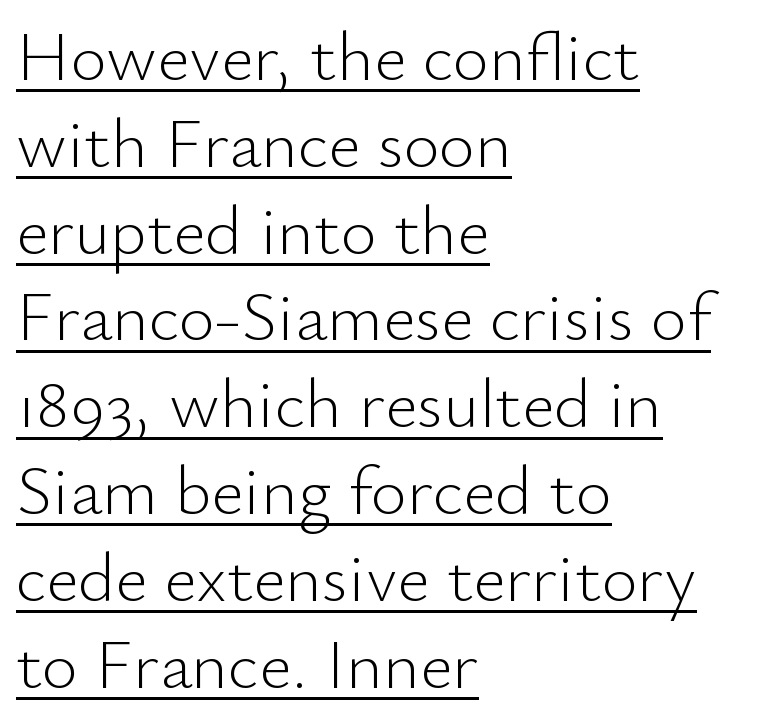
{"serif": "no", "italic": "no", "bold": "no", "weight": "light", "width": "normal", "stroke_contrast": "low", "x_height": "small", "monospaced": "no", "underline": "yes", "align": "left", "line_spacing_ratio": 1.24, "letter_spacing": "normal", "letter_spacing_em": 0.0, "glyph_px": 70}
